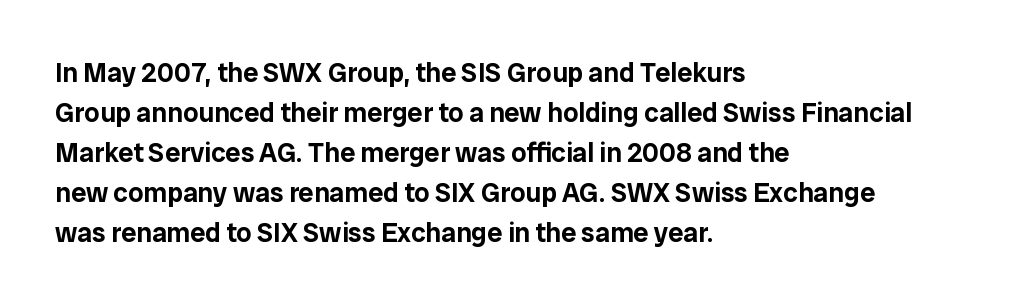
The image shows 27 px text type, upright; set left-aligned, normal line spacing (1.48x), normal letter spacing, not underlined.
